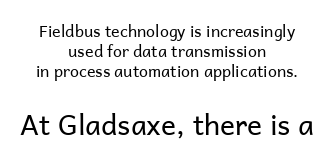
Layout note: lines centered. The words here are not underlined. The letters look calm and open, with moderate or lighter stems. Character widths vary here, with narrow letters taking less room than wide ones. Italic: no, the glyphs are upright roman.
